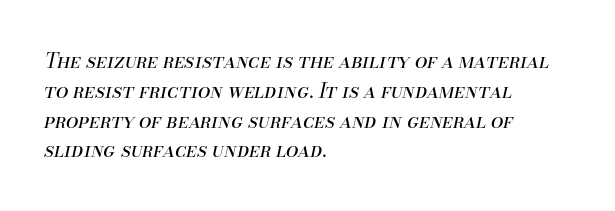
Q: Is the text bold? A: No.
Q: Is the text italic (slanted)? A: Yes, it leans right by about 13 degrees.
Q: Is the text underlined? A: No.
Q: How is the paragraph aligned? A: Left-aligned.
Q: Is the spacing between letters normal or unusually wide? A: Normal.
Q: Is the spacing between lines tight, normal or loose? A: Normal.
